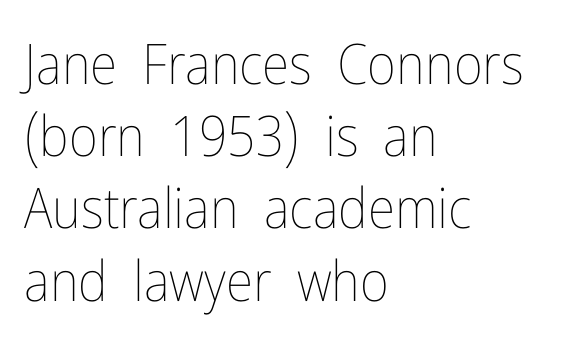
{"italic": "no", "bold": "no", "weight": "thin", "width": "condensed", "stroke_contrast": "low", "x_height": "medium", "monospaced": "no", "underline": "no", "align": "left", "line_spacing": "normal", "line_spacing_ratio": 1.29, "letter_spacing": "normal", "letter_spacing_em": 0.0, "glyph_px": 56}
